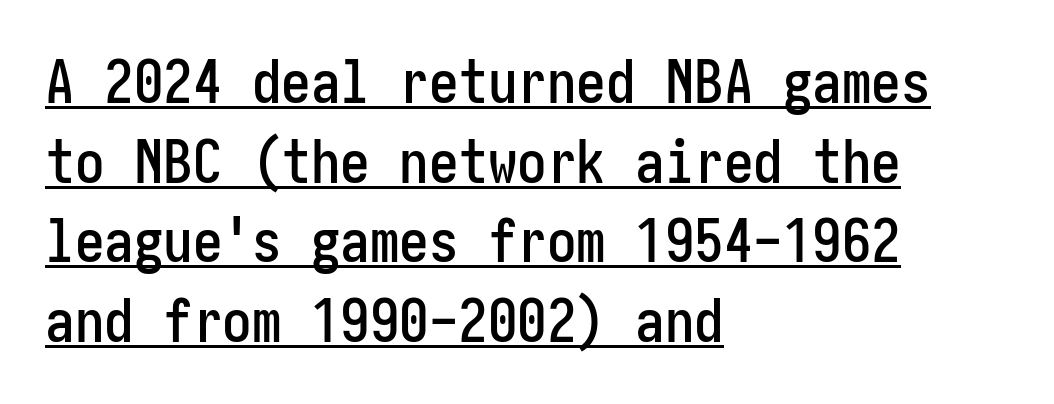
This is the regular roman posture of the typeface. The rendering keeps characters at their native spacing. Line beginnings align vertically; line endings do not. Reading down the column, the eye jumps a familiar distance to each next line. Serif or sans? Sans — the stroke terminals are bare. Decoration check: the copy is underlined.
